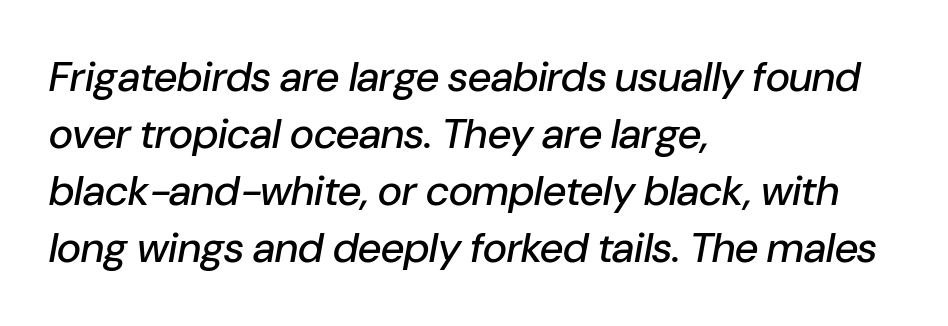
The passage shown is typed in a proportional face where columns would drift. Inter-character spacing is left at the font's built-in metrics. Line spacing here is normal. A classic flush-left, rag-right setting is used for this passage. Decoration check: the copy has no underline. If you drew a line through each stem, it would be angled.
